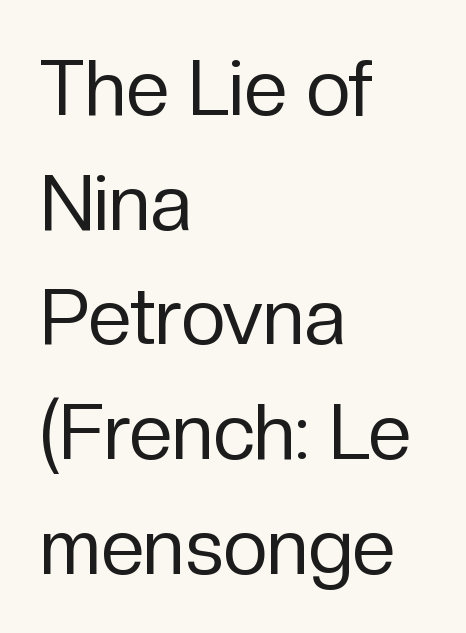
The image shows 78 px regular-weight sans-serif type, upright; set left-aligned, normal line spacing (1.47x), normal letter spacing, not underlined; low stroke contrast and a medium x-height.
